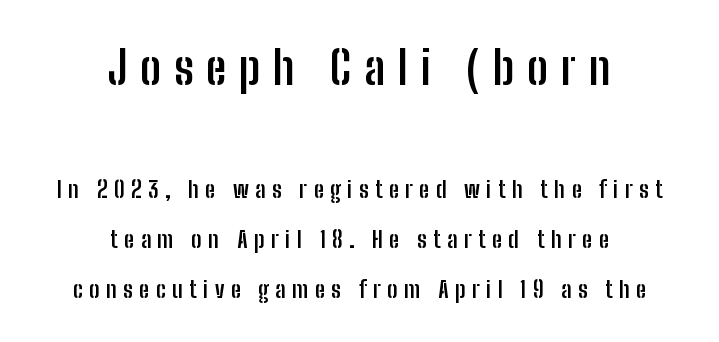
Q: Is the text bold? A: Yes.
Q: Is the text italic (slanted)? A: No, it is upright.
Q: Is the typeface a serif or a sans-serif typeface? A: Sans-serif.
Q: Is the text underlined? A: No.
Q: How is the paragraph aligned? A: Centered.
Q: Is the spacing between letters normal or unusually wide? A: Unusually wide.
Q: Is the spacing between lines tight, normal or loose? A: Loose.
Q: Which block of text is set in a larger size, the first (top) or the second (bottom)? A: The first (top) one.
Q: Width (condensed, normal, or wide)? A: Condensed.
Q: Stroke contrast? A: Low.
Q: x-height? A: Medium.
Q: Monospaced? A: No.
